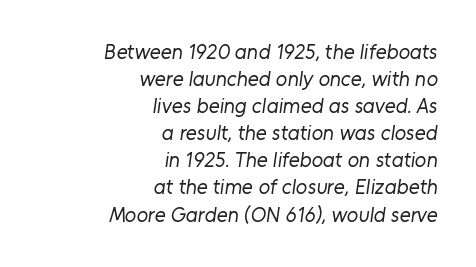
The image shows 21 px text type; set right-aligned, normal line spacing (1.29x), normal letter spacing, not underlined.
